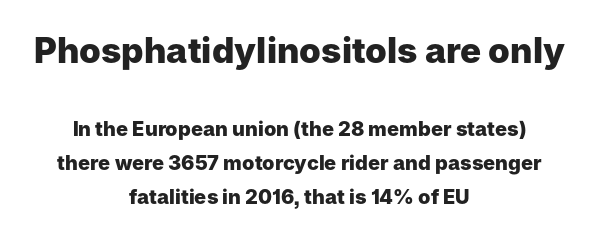
The image shows 35 px heavy sans-serif type, upright; set centered, normal line spacing (1.69x), normal letter spacing, not underlined; the first (top) block is 1.75x larger; low stroke contrast and a medium x-height.
